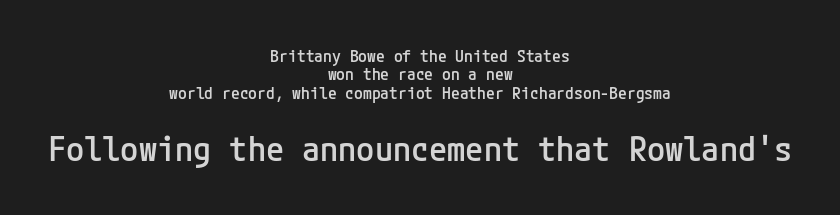
These lines are composed in type without serifs. Unlike italic type, these characters show no tilt at all. The letters are semibold — heavier than regular but short of a full bold. How are the letters spaced? Ordinarily, with no added tracking. Leading is clearly below the norm, producing a dense column. The emphasis by scale lands on block number two, below.
